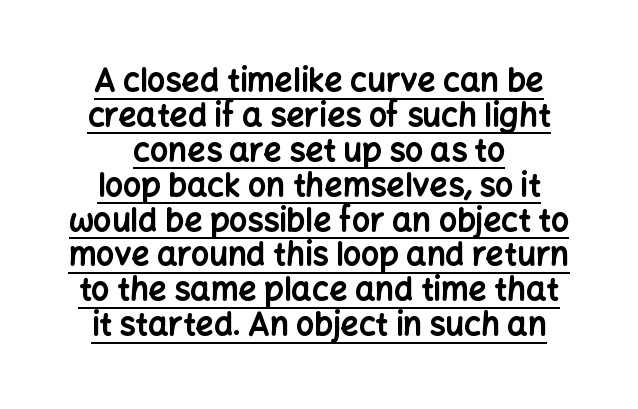
The image shows 32 px bold sans-serif type, upright; set centered, tight line spacing (1.09x), normal letter spacing, underlined; low stroke contrast and a medium x-height.
